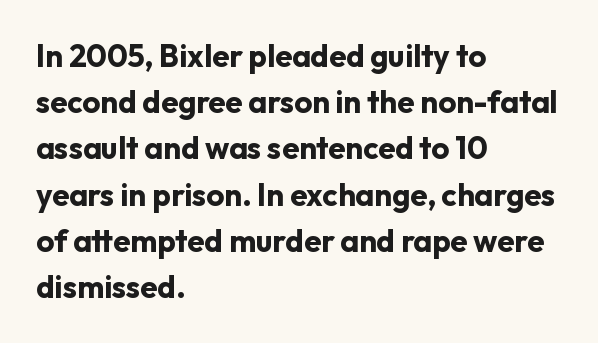
The image shows 31 px bold sans-serif type, upright; set left-aligned, normal line spacing (1.49x), normal letter spacing, not underlined; low stroke contrast and a medium x-height.
